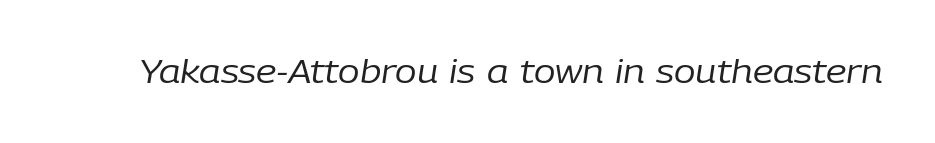
{"italic": "yes", "lean": "right", "slant_degrees": 9, "bold": "no", "weight": "regular", "width": "normal", "stroke_contrast": "low", "x_height": "medium", "monospaced": "no", "underline": "no", "letter_spacing": "normal", "letter_spacing_em": 0.0, "glyph_px": 32}
